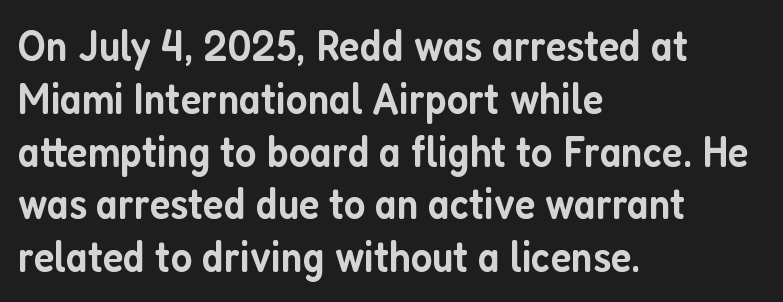
Each letter's strokes conclude bluntly, with no projecting serifs. No italicization has been applied; the sample stays upright. These words are printed semibold, heavier than regular yet not bold. Compared with typical body copy, the letter spacing here is the same. Plain, unruled lines of type.
